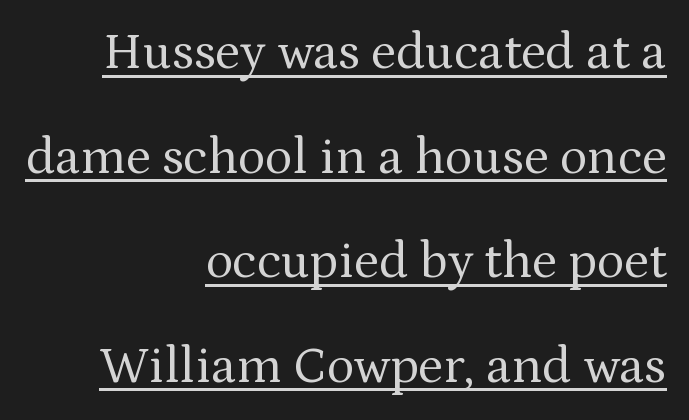
The image shows 52 px regular-weight serif type, upright; set right-aligned, loose line spacing (2.01x), normal letter spacing, underlined; medium stroke contrast and a medium x-height.
